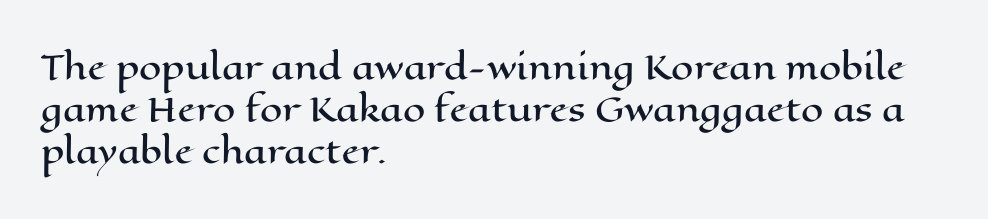
The image shows 32 px wide type, upright; set left-aligned, normal line spacing (1.31x), normal letter spacing, not underlined; high stroke contrast and a medium x-height.
